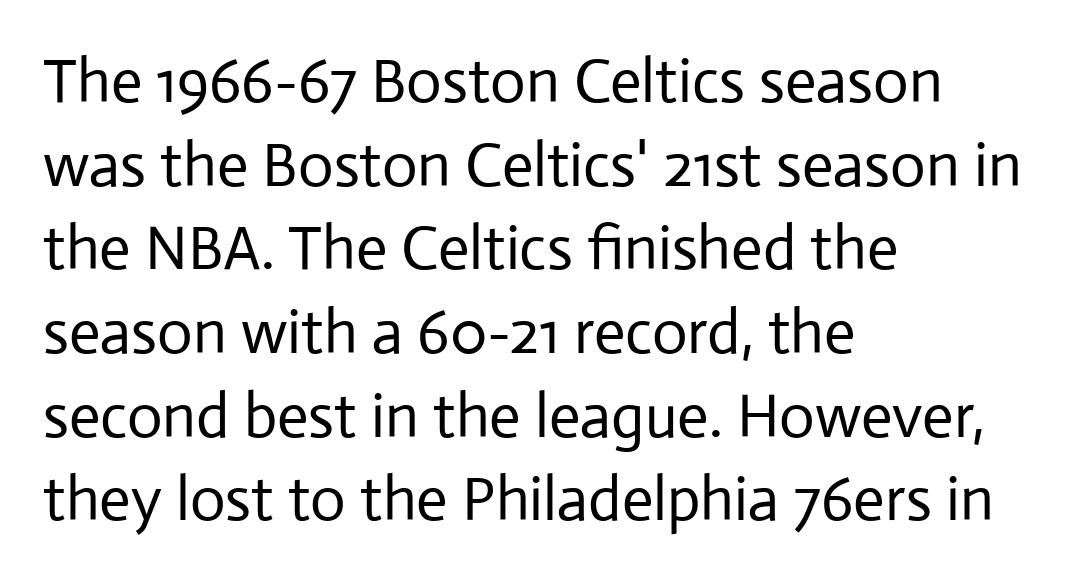
The image shows 62 px regular-weight sans-serif type, upright; set left-aligned, normal line spacing (1.35x), normal letter spacing, not underlined; low stroke contrast and a medium x-height.
